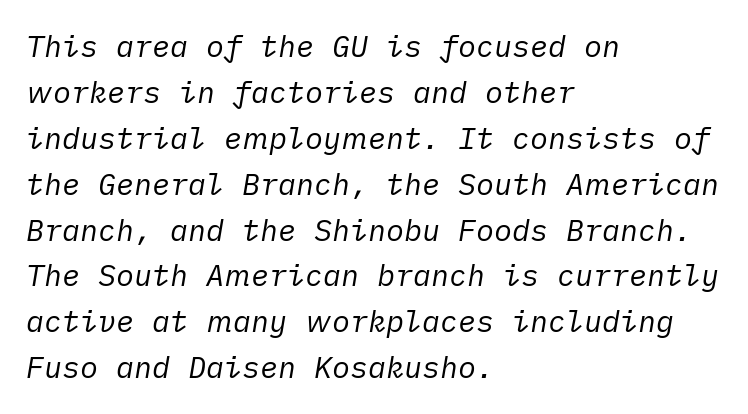
The image shows 30 px regular-weight type, italic (leaning right); set left-aligned, normal line spacing (1.53x), normal letter spacing, not underlined; low stroke contrast and a medium x-height.
